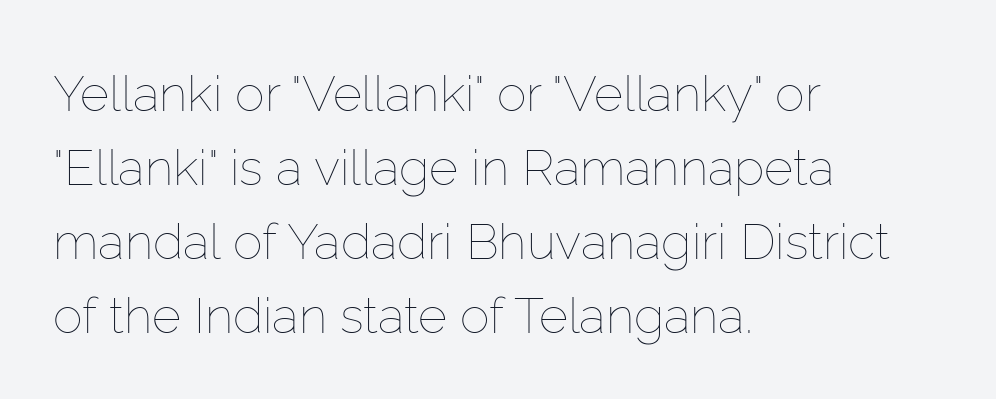
You could call the tracking neutral — neither tight nor loose. Evenly set lines give the paragraph a standard silhouette. These lines are set flush left with a ragged right edge. Rendered with straight, roman letterforms. Character widths vary here, with narrow letters taking less room than wide ones. Unmarked baselines from the first word to the last.
